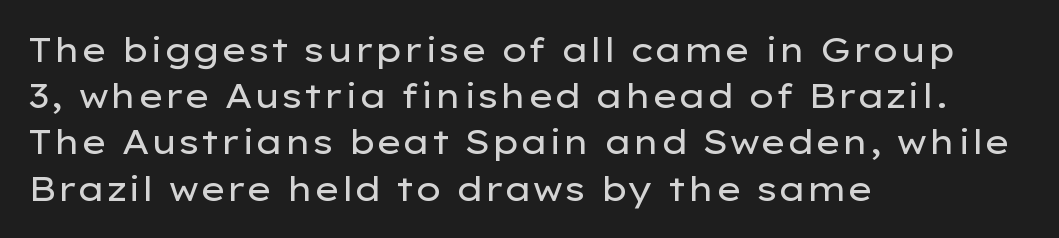
The image shows 34 px regular-weight, wide sans-serif type, upright; set left-aligned, normal line spacing (1.36x), normal letter spacing, not underlined; low stroke contrast and a medium x-height.
